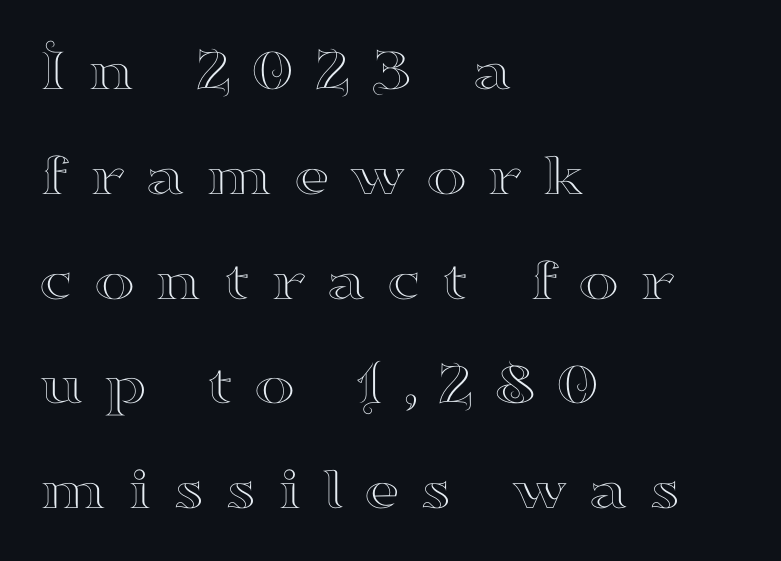
{"serif": "yes", "italic": "no", "width": "wide", "stroke_contrast": "high", "x_height": "small", "monospaced": "no", "underline": "no", "align": "left", "line_spacing": "normal", "line_spacing_ratio": 1.69, "letter_spacing": "wide", "letter_spacing_em": 0.32, "glyph_px": 62}
